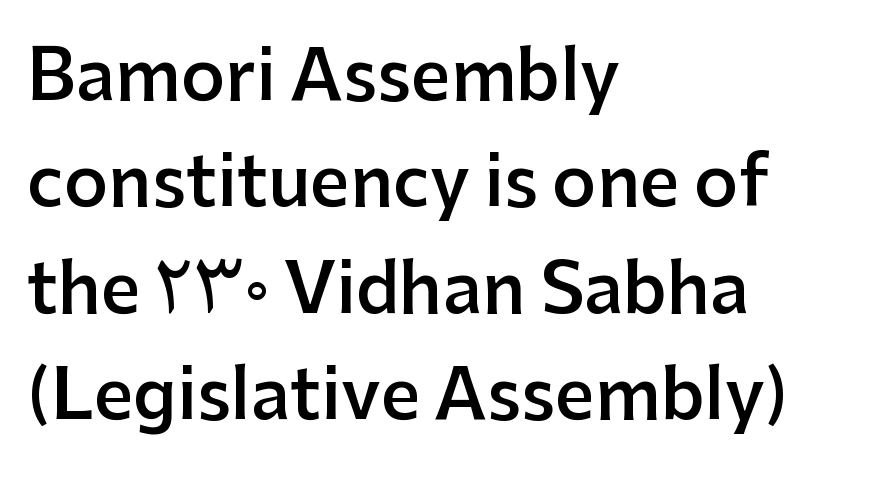
The image shows 69 px semibold sans-serif type, upright; set left-aligned, normal line spacing (1.54x), normal letter spacing, not underlined; low stroke contrast and a medium x-height.
